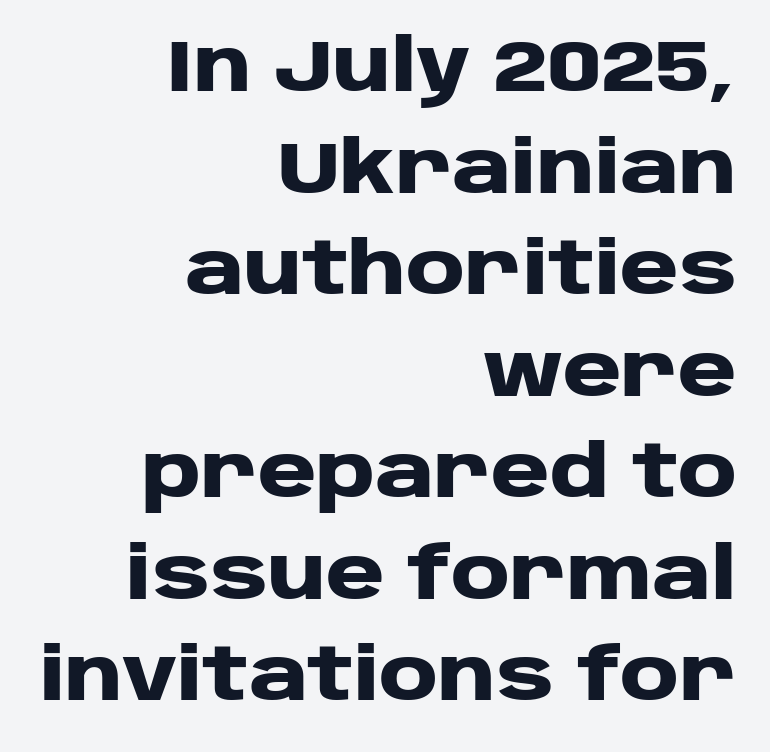
The image shows 72 px heavy, wide sans-serif type, upright; set right-aligned, normal line spacing (1.41x), normal letter spacing, not underlined; low stroke contrast and a large x-height.
